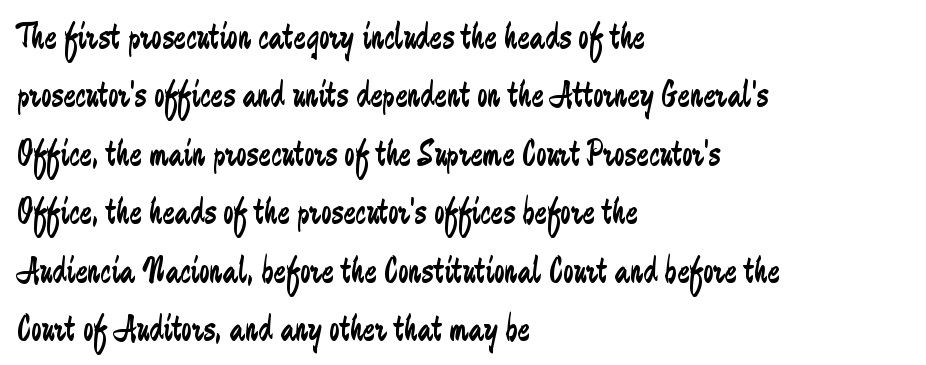
Each word holds together tightly as a unit, with standard inter-letter gaps. Bare-footed words on every line. Varying glyph widths throughout — classic text-font behaviour. Regarding serifs, this sample does without them. All the whitespace from short lines collects on the right.
